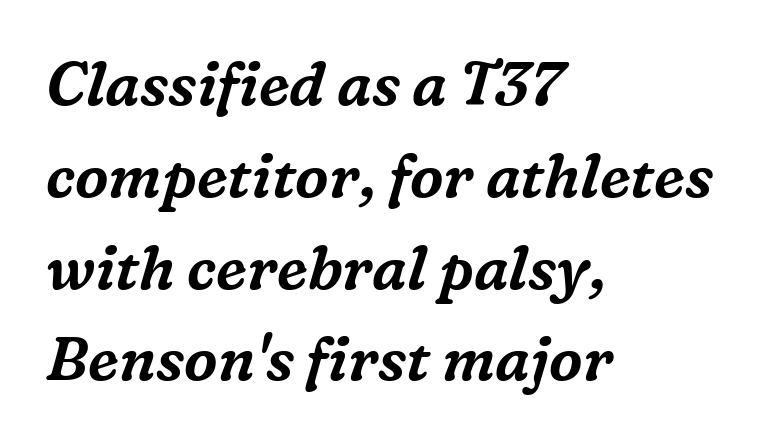
Note the varied advance widths — an 'i' is clearly narrower than an 'm'. Quick note: underline off. The passage shown has conventional tracking throughout. The lettering tilts uniformly, giving the passage an italic look. Regarding leading, the lines here are spaced in the standard way.
